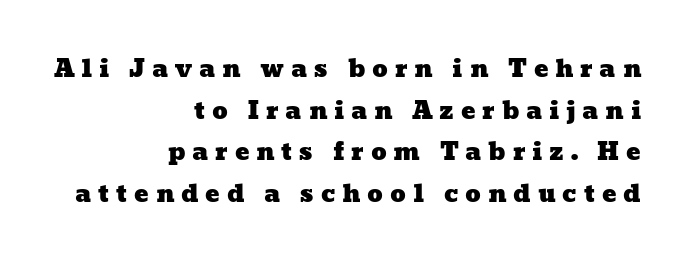
The image shows 24 px text type; set right-aligned, line spacing 1.73x, unusually wide letter spacing (+0.28 em), not underlined.
